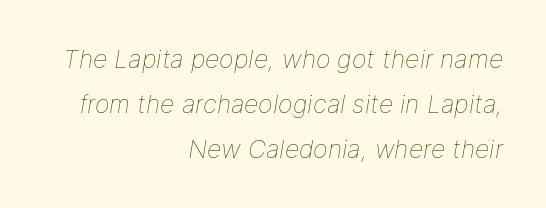
Q: Is the text bold? A: No.
Q: Is the text italic (slanted)? A: Yes, it leans right by about 9 degrees.
Q: Is the text underlined? A: No.
Q: How is the paragraph aligned? A: Right-aligned.
Q: Is the spacing between letters normal or unusually wide? A: Normal.
